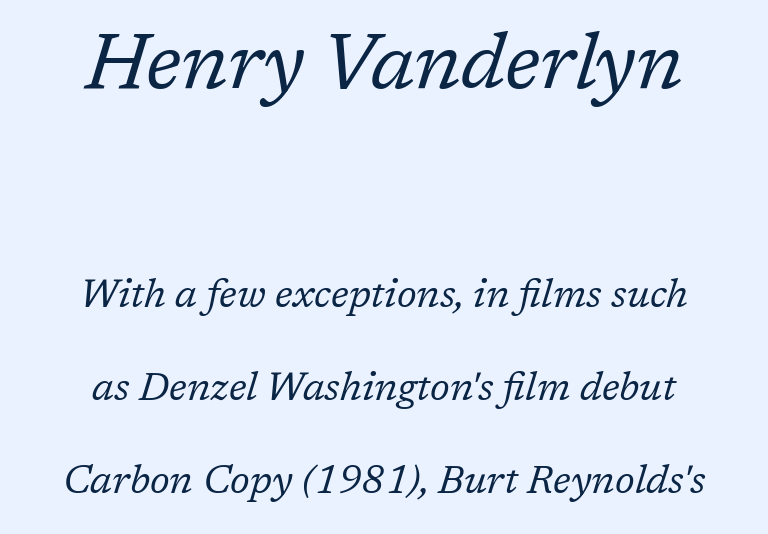
{"serif": "yes", "italic": "yes", "lean": "right", "slant_degrees": 17, "bold": "no", "weight": "regular", "width": "normal", "stroke_contrast": "low", "x_height": "medium", "monospaced": "no", "underline": "no", "align": "center", "line_spacing": "loose", "line_spacing_ratio": 2.38, "letter_spacing": "normal", "letter_spacing_em": 0.0, "larger_block": "first", "size_ratio": 2.0, "glyph_px": 78}
